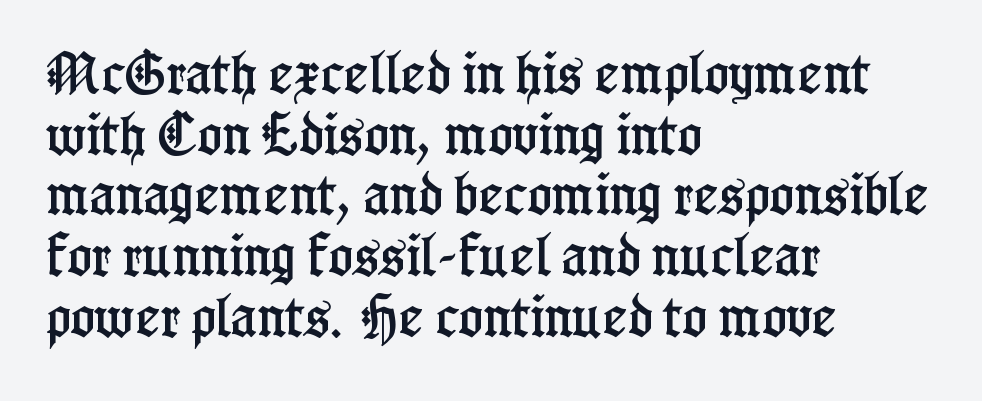
{"serif": "yes", "italic": "no", "width": "condensed", "stroke_contrast": "low", "x_height": "medium", "monospaced": "no", "underline": "no", "align": "left", "line_spacing": "normal", "line_spacing_ratio": 1.32, "letter_spacing": "normal", "letter_spacing_em": 0.0, "glyph_px": 46}
